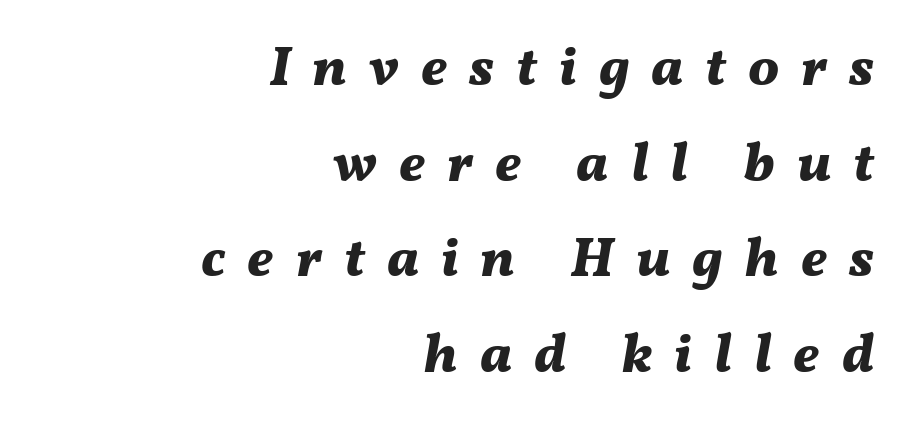
Q: Is the text bold? A: Yes.
Q: Is the text italic (slanted)? A: Yes, it leans right by about 11 degrees.
Q: Is the text underlined? A: No.
Q: How is the paragraph aligned? A: Right-aligned.
Q: Is the spacing between letters normal or unusually wide? A: Unusually wide.
Q: Width (condensed, normal, or wide)? A: Normal.
Q: Stroke contrast? A: Medium.
Q: x-height? A: Medium.
Q: Monospaced? A: No.
